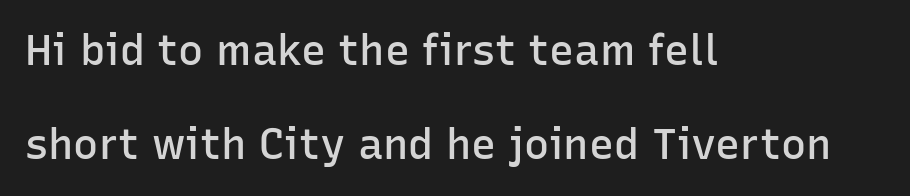
Every letter is mildly thick-stroked: semibold rather than bold. These lines keep a tight, regular rhythm from letter to letter. This is roman type, the default non-slanted kind. Varying glyph widths throughout — classic text-font behaviour. You can tell from the bare stems that sans-serif type was used. Only glyphs here, with clear space below each row.
